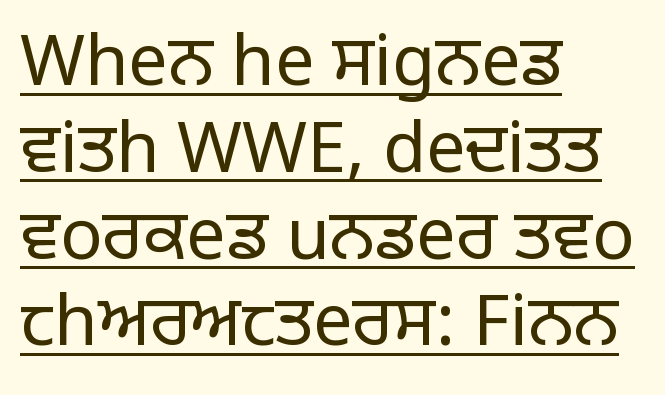
The image shows 70 px regular-weight sans-serif type, upright; set left-aligned, line spacing 1.24x, normal letter spacing, underlined; low stroke contrast and a large x-height.
